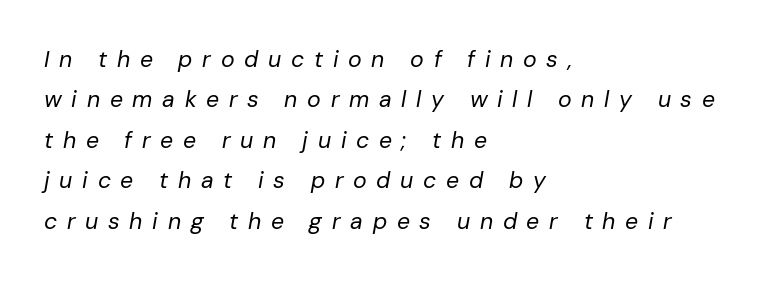
A clean baseline with only descenders dipping below it. The axis of the letterforms is tilted away from vertical. The cut favours lightness, reaching ordinary text weight at its darkest. Leftover space on each line is placed entirely after the last word. The tracking jumps out immediately: characters are airy and widely separated.
